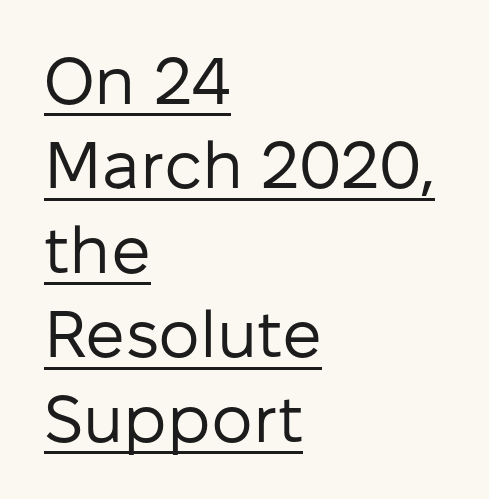
{"serif": "no", "italic": "no", "bold": "no", "weight": "regular", "width": "normal", "stroke_contrast": "low", "x_height": "medium", "monospaced": "no", "underline": "yes", "align": "left", "line_spacing": "normal", "line_spacing_ratio": 1.28, "letter_spacing": "normal", "letter_spacing_em": 0.0, "glyph_px": 66}
